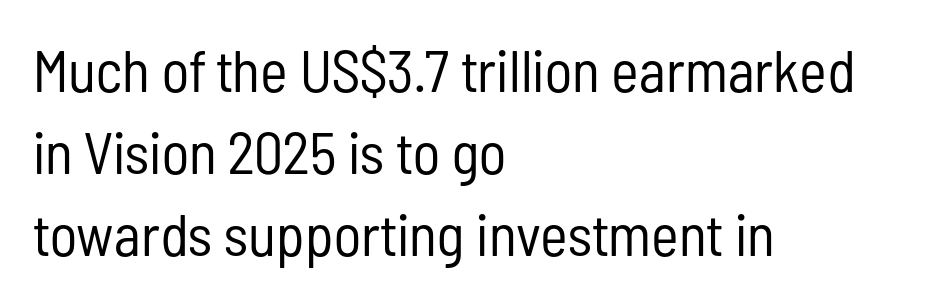
The characters display no serif detailing; their extremities are plain. The zone under the glyphs is completely vacant. These lines are rendered in a variable-pitch font. Typeset ragged right — the left edge is the straight one. Whoever set this chose a conventional vertical rhythm. If you drew a line through each stem, it would be perfectly vertical.
